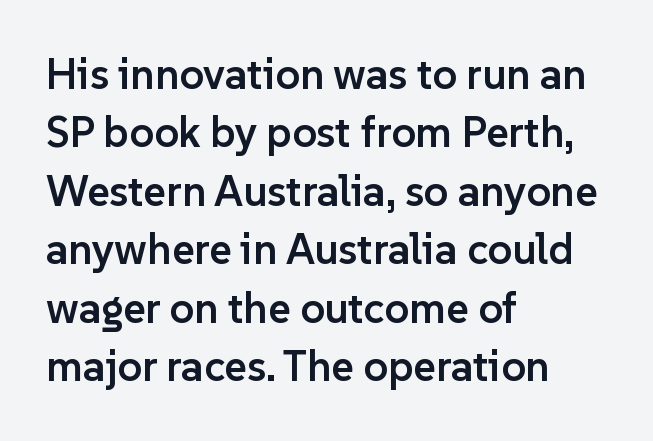
The image shows 43 px semibold sans-serif type, upright; set left-aligned, normal line spacing (1.36x), normal letter spacing, not underlined; low stroke contrast and a medium x-height.
